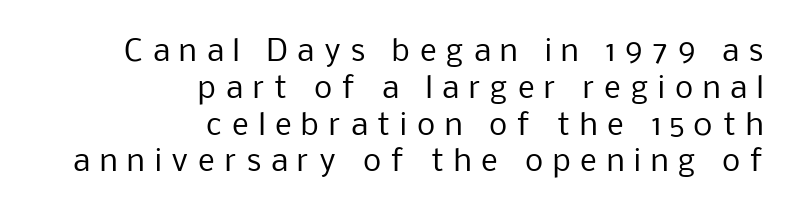
Nope, not italic — everything's standing straight. Compared with a typical body face, this is equally light or lighter still. Regarding leading, the lines here are spaced in the standard way. Glance below the letters and you will spot only blank space. These lines are rendered in a variable-pitch font. The typesetter chose a ragged-left arrangement here.
